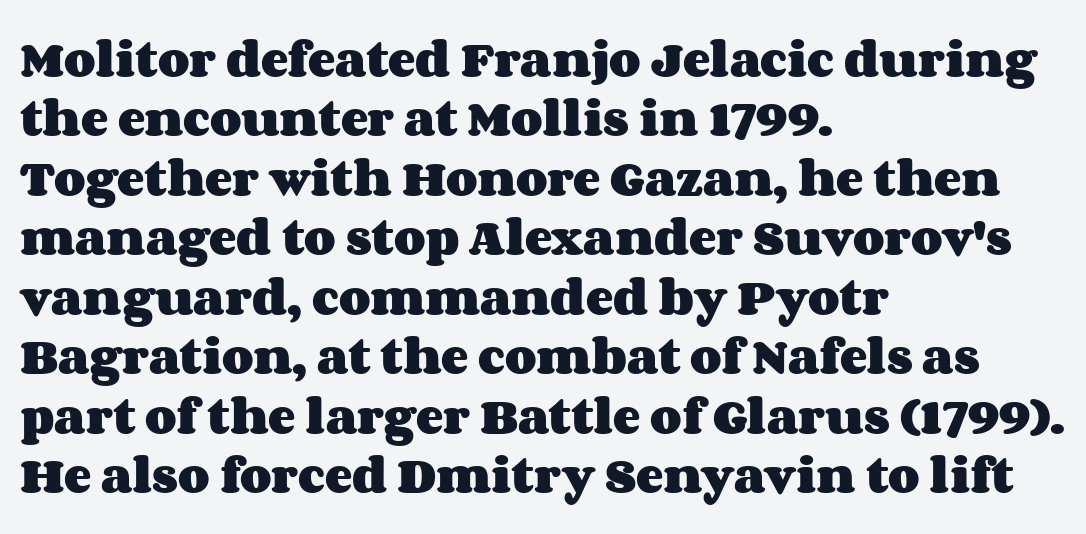
The image shows 41 px heavy, wide type, upright; set left-aligned, normal line spacing (1.45x), normal letter spacing, not underlined; medium stroke contrast and a large x-height.
